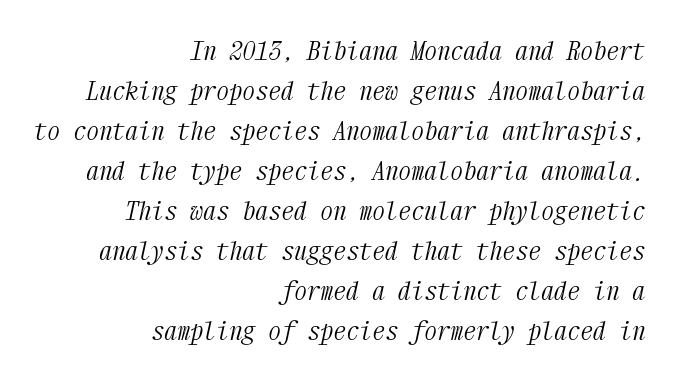
{"italic": "yes", "lean": "right", "slant_degrees": 12, "bold": "no", "underline": "no", "align": "right", "line_spacing": "normal", "line_spacing_ratio": 1.54, "letter_spacing": "normal", "letter_spacing_em": 0.0, "glyph_px": 26}
